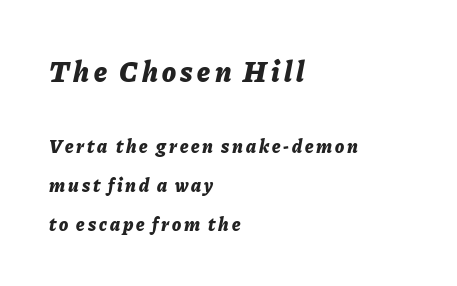
Q: Is the text bold? A: Yes.
Q: Is the text italic (slanted)? A: Yes, it leans right by about 11 degrees.
Q: Is the text underlined? A: No.
Q: How is the paragraph aligned? A: Left-aligned.
Q: Is the spacing between lines tight, normal or loose? A: Loose.
Q: Which block of text is set in a larger size, the first (top) or the second (bottom)? A: The first (top) one.
Q: Width (condensed, normal, or wide)? A: Normal.
Q: Stroke contrast? A: Low.
Q: x-height? A: Medium.
Q: Monospaced? A: No.
